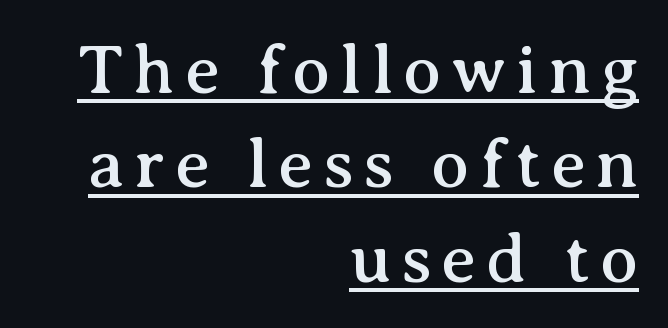
{"serif": "yes", "italic": "no", "width": "normal", "stroke_contrast": "medium", "x_height": "medium", "monospaced": "no", "underline": "yes", "align": "right", "line_spacing": "normal", "line_spacing_ratio": 1.35, "glyph_px": 70}
